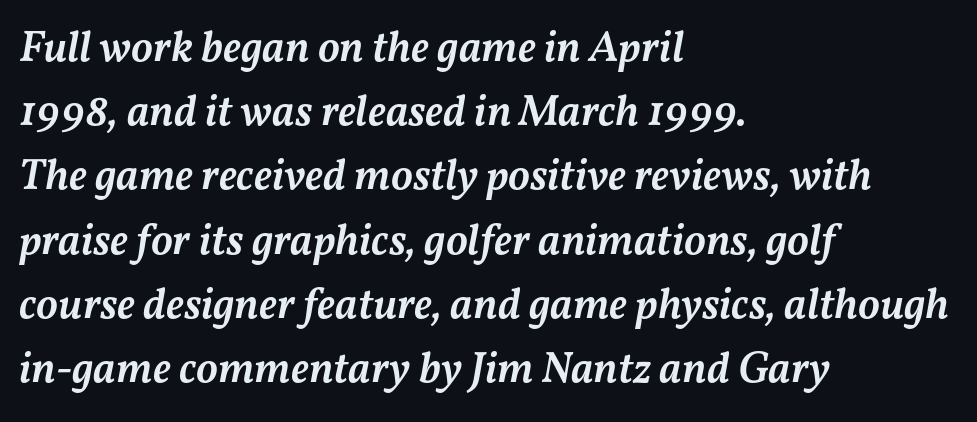
The image shows 44 px semibold type, italic (leaning right); set left-aligned, normal line spacing (1.46x), normal letter spacing, not underlined; medium stroke contrast and a medium x-height.
